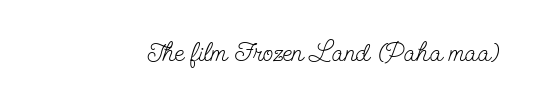
{"bold": "no", "underline": "no", "align": "right", "letter_spacing": "normal", "letter_spacing_em": 0.0, "glyph_px": 27}
